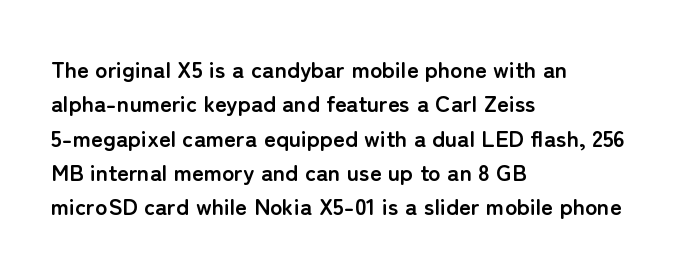
The space directly below the letters is spotless. Interline gaps are of average width in this sample. Ascenders rise straight up at ninety degrees. The rendering anchors every line to the left-hand side. The horizontal fit of the characters is conventional and even. The sample has been set heavy, in full bold.
